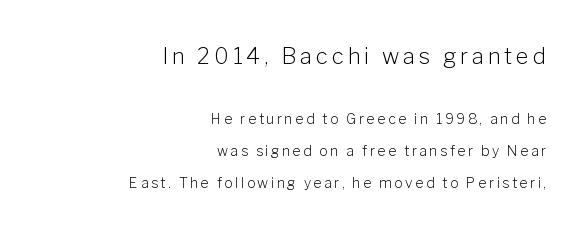
The letters look calm and open, with moderate or lighter stems. This rendering features lettering with no underline. The initial chunk of copy outweighs the following chunk in type size. Line spacing here is loose. One-word summary of the alignment: right. Rendered with straight, roman letterforms.
